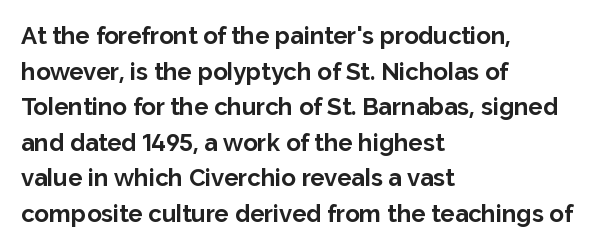
{"italic": "no", "bold": "yes", "underline": "no", "align": "left", "line_spacing": "normal", "line_spacing_ratio": 1.48, "letter_spacing": "normal", "letter_spacing_em": 0.0, "glyph_px": 24}
